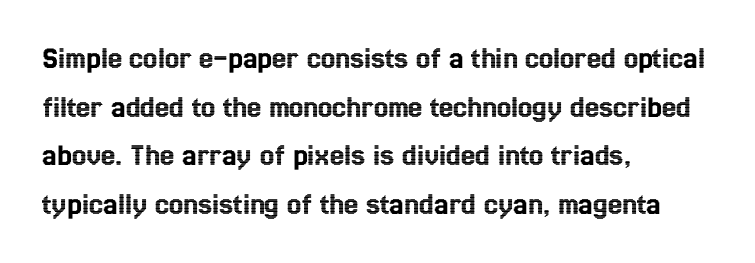
The image shows 32 px condensed type, upright; set left-aligned, normal line spacing (1.52x), normal letter spacing, not underlined; a medium x-height.
